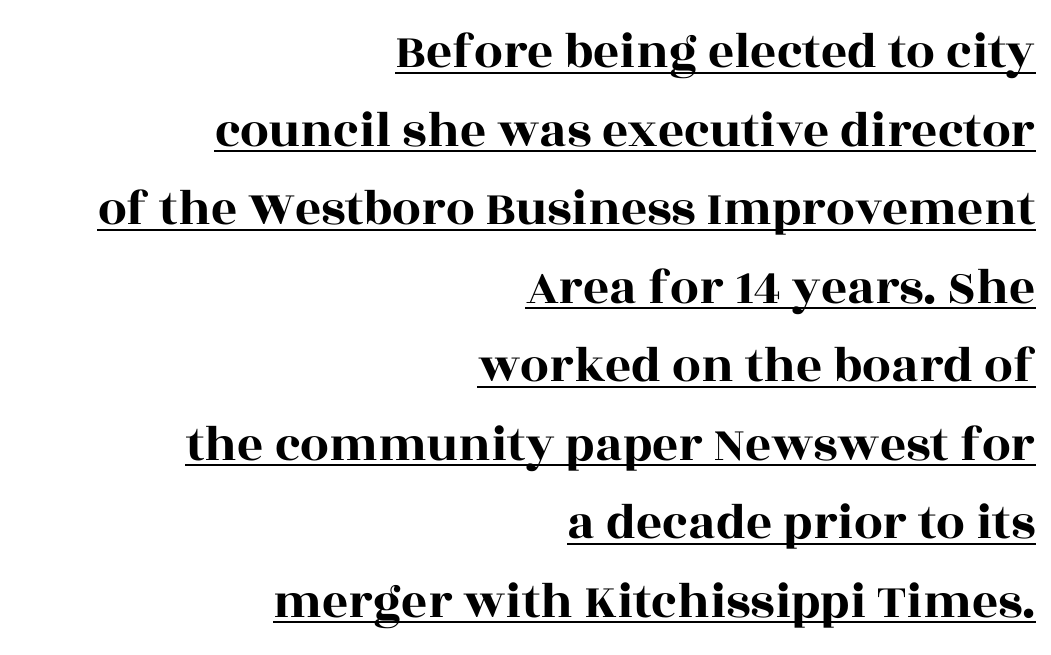
The image shows 51 px wide serif type, upright; set right-aligned, normal line spacing (1.54x), normal letter spacing, underlined; a large x-height.
